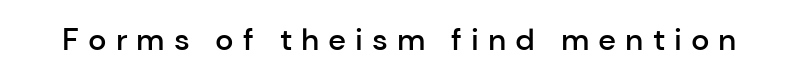
The image shows 31 px semibold sans-serif type, upright; set unusually wide letter spacing (+0.29 em), not underlined; low stroke contrast and a medium x-height.
